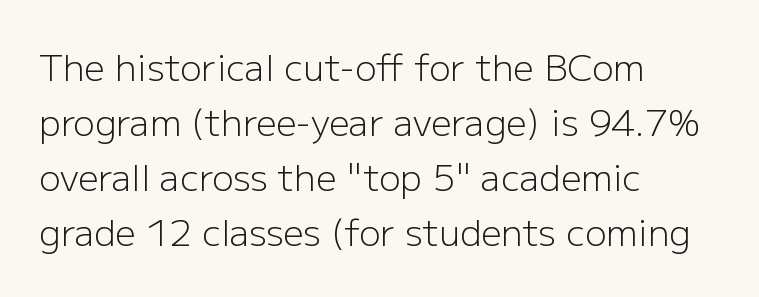
Q: Is the text bold? A: No.
Q: Is the text italic (slanted)? A: No, it is upright.
Q: Is the typeface a serif or a sans-serif typeface? A: Sans-serif.
Q: Is the text underlined? A: No.
Q: How is the paragraph aligned? A: Left-aligned.
Q: Is the spacing between letters normal or unusually wide? A: Normal.
Q: Is the spacing between lines tight, normal or loose? A: Normal.
Q: Width (condensed, normal, or wide)? A: Normal.
Q: Stroke contrast? A: Low.
Q: x-height? A: Medium.
Q: Monospaced? A: No.
